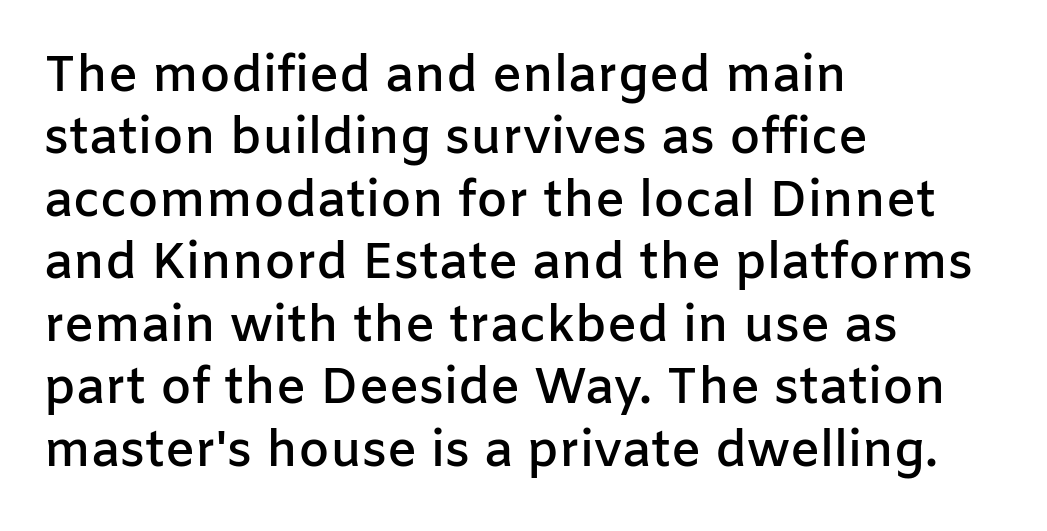
{"serif": "no", "italic": "no", "bold": "semi", "weight": "semibold", "width": "normal", "stroke_contrast": "low", "x_height": "medium", "monospaced": "no", "underline": "no", "align": "left", "line_spacing": "normal", "line_spacing_ratio": 1.25, "letter_spacing": "normal", "letter_spacing_em": 0.0, "glyph_px": 50}
